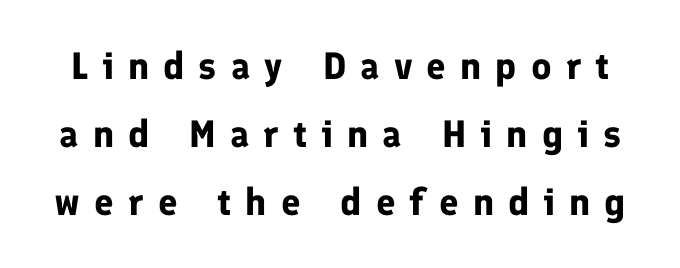
Q: Is the text bold? A: Yes.
Q: Is the text italic (slanted)? A: No, it is upright.
Q: Is the typeface a serif or a sans-serif typeface? A: Sans-serif.
Q: Is the text underlined? A: No.
Q: Is the spacing between letters normal or unusually wide? A: Unusually wide.
Q: Width (condensed, normal, or wide)? A: Normal.
Q: Stroke contrast? A: Low.
Q: x-height? A: Medium.
Q: Monospaced? A: No.
